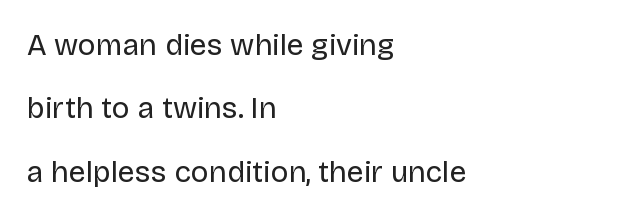
The setting favours the left margin, as ordinary paragraphs usually do. Is the type heavy? It reads as light-to-regular instead. No extra tracking has been applied to these lines. These lines are composed in type without serifs. Honestly, there is no underline to notice here at all.
